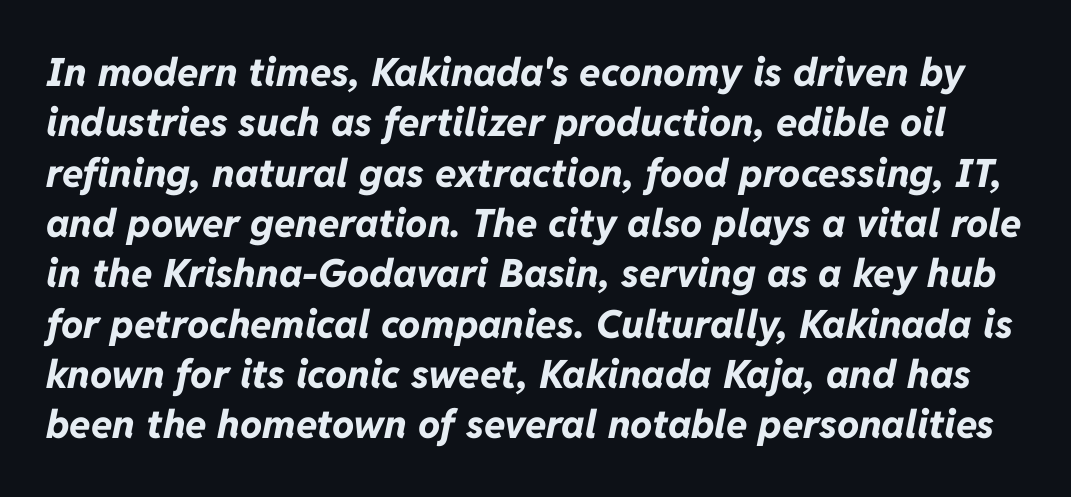
The image shows 39 px bold type, italic (leaning right); set normal line spacing (1.29x), normal letter spacing, not underlined; low stroke contrast and a medium x-height.
